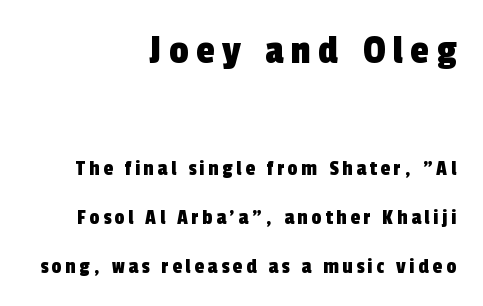
Alignment: flush right. Note: no serifs on the glyphs. Rows of type keep a wide berth in the vertical direction. Looks like regular typesetting: each glyph gets only the width it needs. Top chunk: large. Bottom chunk: small.
